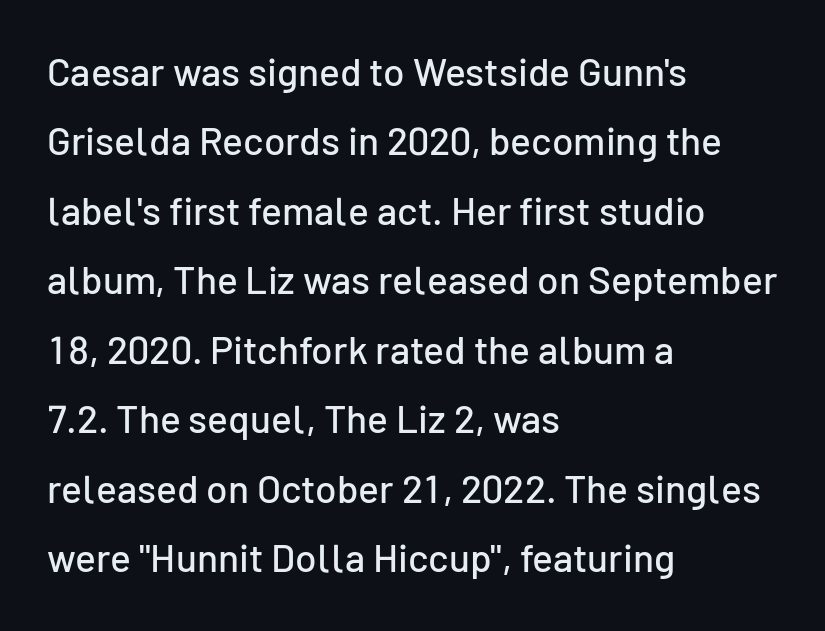
The image shows 39 px sans-serif type, upright; set left-aligned, line spacing 1.78x, normal letter spacing, not underlined; low stroke contrast and a medium x-height.
